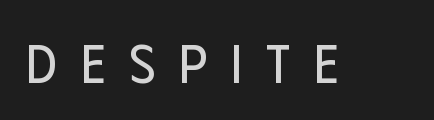
Q: Is the text bold? A: No.
Q: Is the text italic (slanted)? A: No, it is upright.
Q: Is the typeface a serif or a sans-serif typeface? A: Sans-serif.
Q: Is the text underlined? A: No.
Q: Is the spacing between letters normal or unusually wide? A: Unusually wide.
Q: Width (condensed, normal, or wide)? A: Condensed.
Q: Stroke contrast? A: Low.
Q: x-height? A: Large.
Q: Monospaced? A: No.
